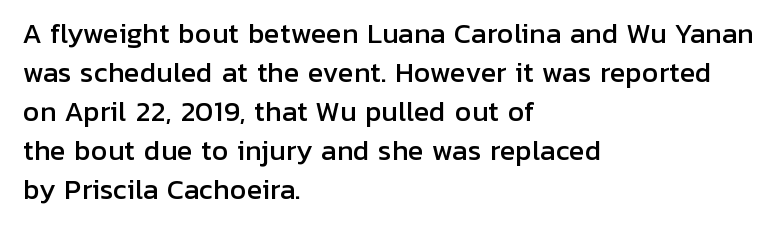
The image shows 26 px text type, upright; set left-aligned, normal line spacing (1.5x), normal letter spacing, not underlined.
